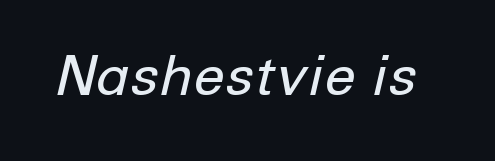
{"italic": "yes", "lean": "right", "slant_degrees": 12, "bold": "no", "weight": "regular", "width": "normal", "stroke_contrast": "low", "x_height": "medium", "monospaced": "no", "underline": "no", "letter_spacing": "normal", "letter_spacing_em": 0.0, "glyph_px": 56}
